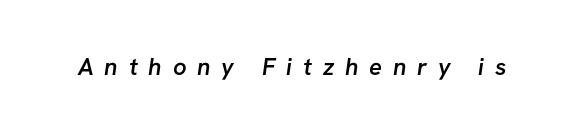
The image shows 24 px text type; set unusually wide letter spacing (+0.45 em), not underlined.
